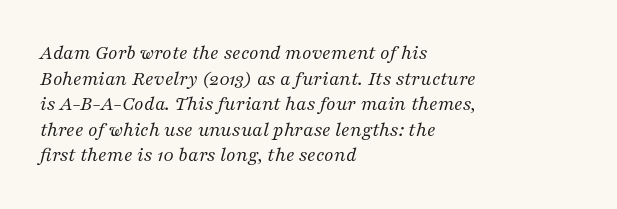
The image shows 21 px text type, italic (leaning right); set left-aligned, line spacing 1.22x, normal letter spacing, not underlined.
